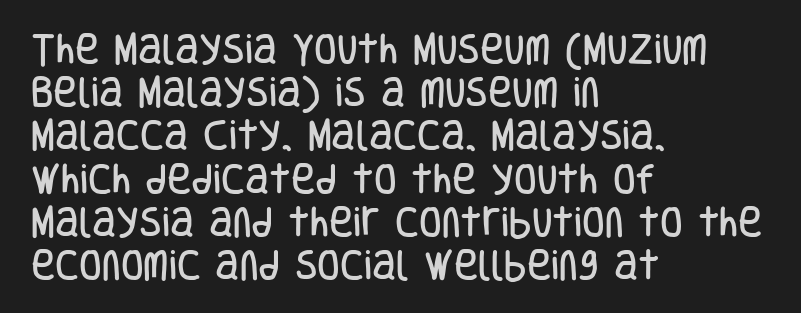
The image shows 33 px condensed sans-serif type, upright; set left-aligned, normal line spacing (1.31x), normal letter spacing, not underlined; low stroke contrast and a large x-height.
